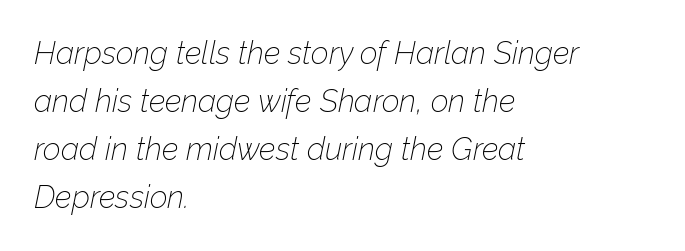
Does extra space separate the letters? No, they use regular spacing. Casual observation: everything's shoved over to the left. The face used here has a pronounced slope to its letters. Each new line begins a customary step beneath the previous one. A typesetter would call this proportional, since set widths differ per character. Only glyphs here, with clear space below each row.
